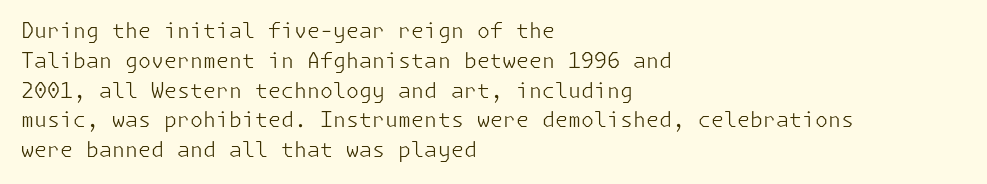
{"italic": "no", "bold": "no", "underline": "no", "align": "left", "line_spacing": "normal", "line_spacing_ratio": 1.42, "letter_spacing": "normal", "letter_spacing_em": 0.0, "glyph_px": 21}
